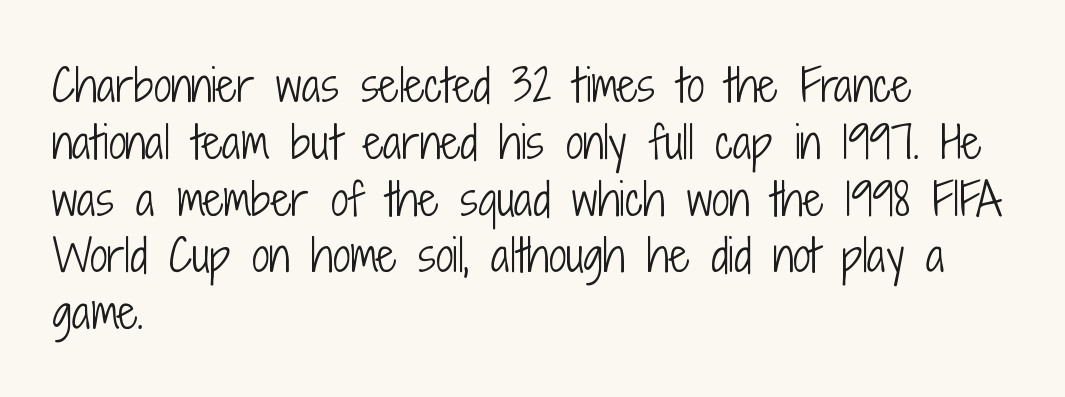
Q: Is the text bold? A: No.
Q: Is the text italic (slanted)? A: No, it is upright.
Q: Is the typeface a serif or a sans-serif typeface? A: Sans-serif.
Q: Is the text underlined? A: No.
Q: How is the paragraph aligned? A: Left-aligned.
Q: Is the spacing between letters normal or unusually wide? A: Normal.
Q: Is the spacing between lines tight, normal or loose? A: Normal.
Q: Width (condensed, normal, or wide)? A: Condensed.
Q: Stroke contrast? A: Low.
Q: x-height? A: Medium.
Q: Monospaced? A: No.
